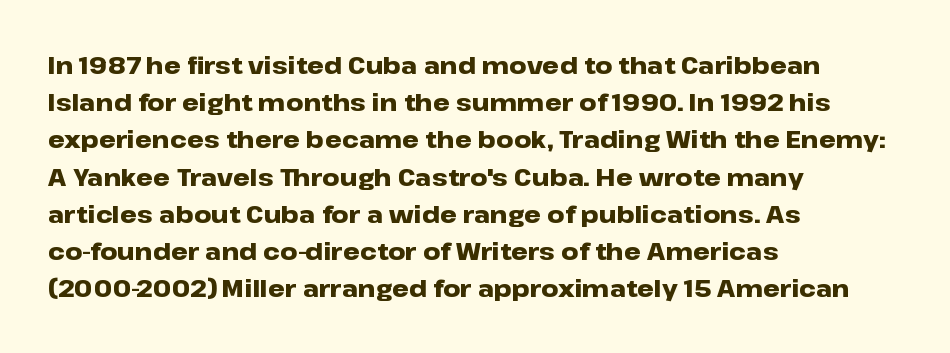
The image shows 24 px bold type, upright; set left-aligned, normal line spacing (1.55x), normal letter spacing, not underlined.
